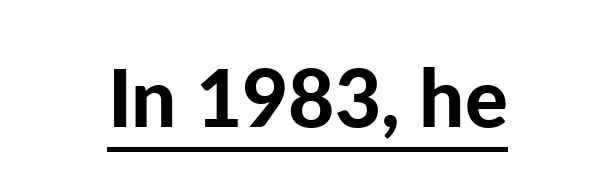
{"serif": "no", "italic": "no", "bold": "yes", "weight": "bold", "width": "normal", "stroke_contrast": "low", "x_height": "medium", "monospaced": "no", "underline": "yes", "letter_spacing": "normal", "letter_spacing_em": 0.0, "glyph_px": 80}
